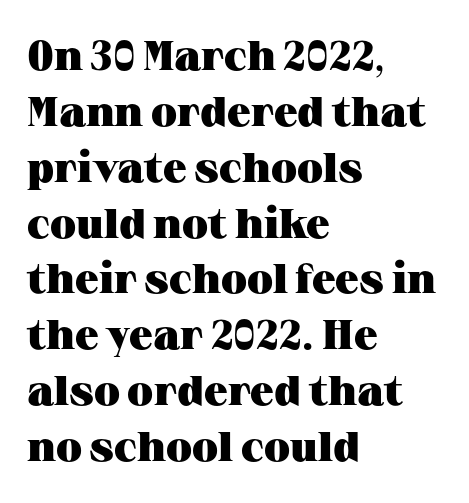
Only glyphs here, with clear space below each row. In terms of letterspacing, this is plain default setting. The lines are quadded left. The designer went with a serif here, giving each stem small feet. The characters look thick and weighty, a clear bold. Do the characters align in a grid? No, the font is proportional.
